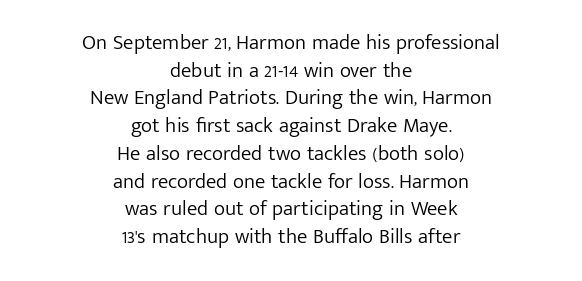
Line starts and ends both wander, symmetrically. A bare baseline throughout the passage. The strokes are not fattened; the text isn't bold. If you measured baseline to baseline, you'd find a middling distance. These lines were composed using upright roman letters.
